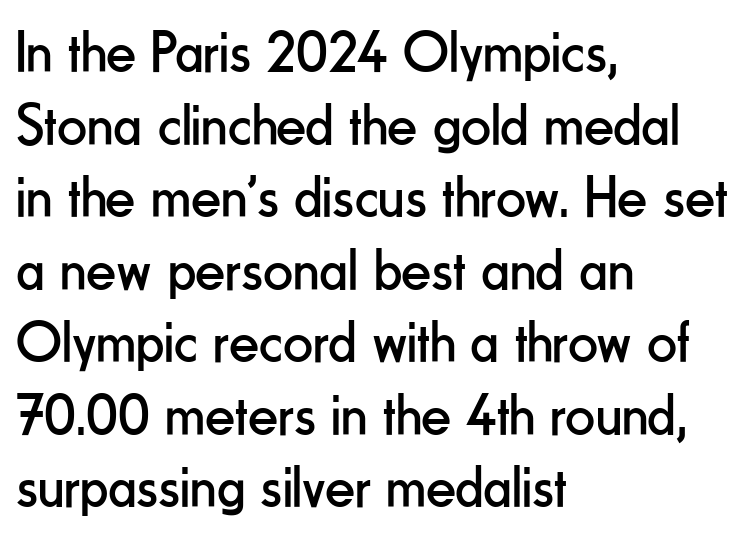
To sum up the face: it is a sans, with no serifs. This is not heavy type; no bold has been used. Line beginnings align vertically; line endings do not. Style check: upright.
